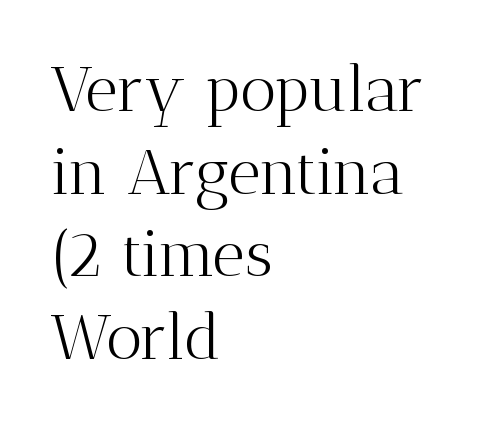
{"serif": "yes", "italic": "no", "bold": "no", "weight": "light", "width": "normal", "stroke_contrast": "medium", "x_height": "medium", "monospaced": "no", "underline": "no", "align": "left", "line_spacing": "normal", "line_spacing_ratio": 1.29, "letter_spacing": "normal", "letter_spacing_em": 0.0, "glyph_px": 64}
